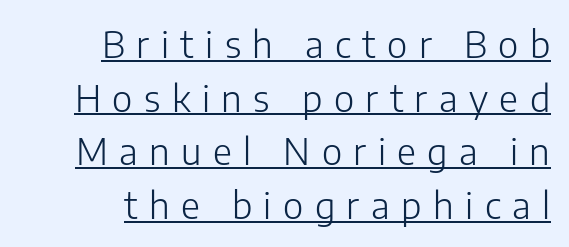
Q: Is the text bold? A: No.
Q: Is the text italic (slanted)? A: No, it is upright.
Q: Is the typeface a serif or a sans-serif typeface? A: Sans-serif.
Q: Is the text underlined? A: Yes.
Q: How is the paragraph aligned? A: Right-aligned.
Q: Is the spacing between letters normal or unusually wide? A: Unusually wide.
Q: Is the spacing between lines tight, normal or loose? A: Normal.
Q: Width (condensed, normal, or wide)? A: Normal.
Q: Stroke contrast? A: Low.
Q: x-height? A: Medium.
Q: Monospaced? A: No.
